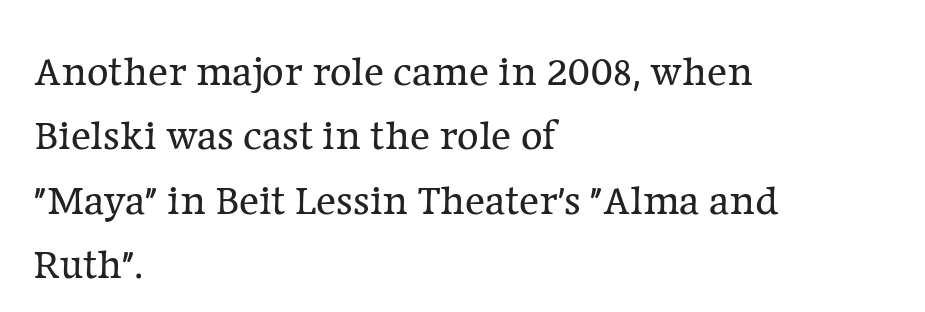
Q: Is the text bold? A: No.
Q: Is the text italic (slanted)? A: No, it is upright.
Q: Is the typeface a serif or a sans-serif typeface? A: Serif.
Q: Is the text underlined? A: No.
Q: How is the paragraph aligned? A: Left-aligned.
Q: Is the spacing between letters normal or unusually wide? A: Normal.
Q: Is the spacing between lines tight, normal or loose? A: Normal.
Q: Width (condensed, normal, or wide)? A: Normal.
Q: Stroke contrast? A: Low.
Q: x-height? A: Medium.
Q: Monospaced? A: No.
